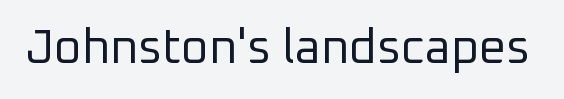
The image shows 48 px regular-weight sans-serif type, upright; set normal letter spacing, not underlined; low stroke contrast and a medium x-height.
